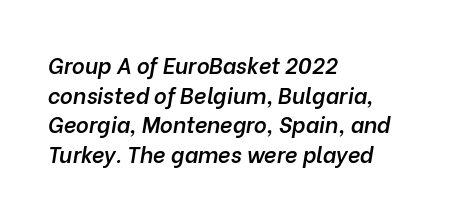
The area under the type is left untouched. Each glyph is drawn with semibold strokes, heavier than normal yet not fully bold. Observe the ordinary spacing: letters are neighbours, not strangers. Leftover space on each line is placed entirely after the last word. This sample uses an oblique cut, with every glyph tilted off the vertical. This block has exactly the height ordinary leading produces.
